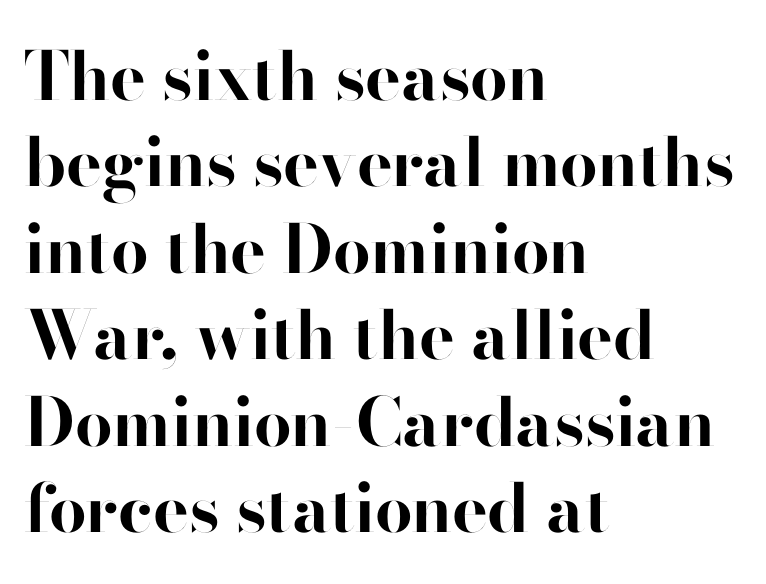
{"serif": "no", "italic": "no", "bold": "yes", "weight": "bold", "width": "normal", "stroke_contrast": "high", "x_height": "small", "monospaced": "no", "underline": "no", "align": "left", "line_spacing": "normal", "line_spacing_ratio": 1.29, "letter_spacing": "normal", "letter_spacing_em": 0.0, "glyph_px": 67}
